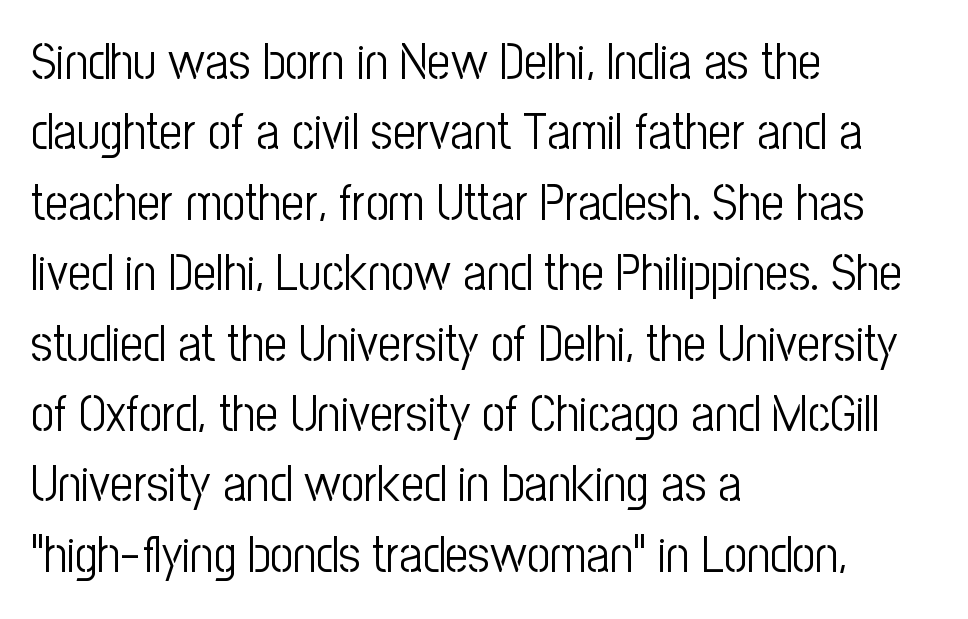
Q: Is the text bold? A: No.
Q: Is the text italic (slanted)? A: No, it is upright.
Q: Is the typeface a serif or a sans-serif typeface? A: Sans-serif.
Q: Is the text underlined? A: No.
Q: How is the paragraph aligned? A: Left-aligned.
Q: Is the spacing between letters normal or unusually wide? A: Normal.
Q: Is the spacing between lines tight, normal or loose? A: Normal.
Q: Width (condensed, normal, or wide)? A: Condensed.
Q: Stroke contrast? A: Low.
Q: x-height? A: Medium.
Q: Monospaced? A: No.
